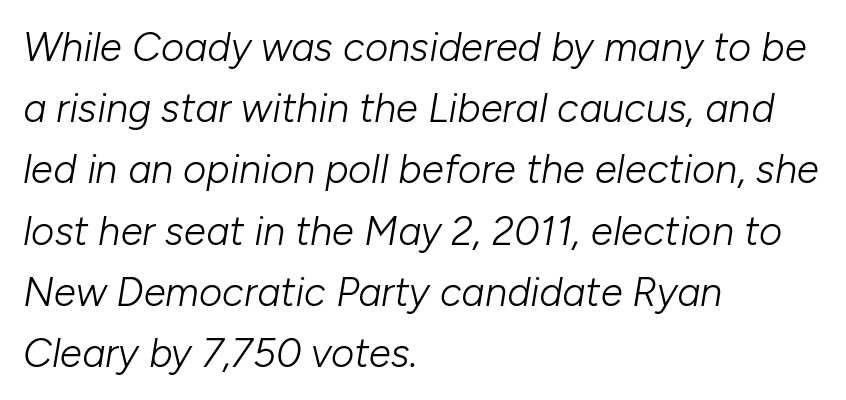
{"italic": "yes", "lean": "right", "slant_degrees": 10, "bold": "no", "weight": "light", "width": "normal", "stroke_contrast": "low", "x_height": "medium", "monospaced": "no", "underline": "no", "align": "left", "line_spacing": "normal", "line_spacing_ratio": 1.53, "letter_spacing": "normal", "letter_spacing_em": 0.0, "glyph_px": 40}
